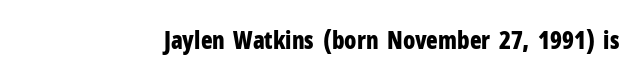
What stands out about the letter spacing? Nothing — it is the standard amount. Upright lettering throughout. Bold? Absolutely — the strokes are thick and heavy. The glyphs are unaccompanied by any horizontal stroke below them.
